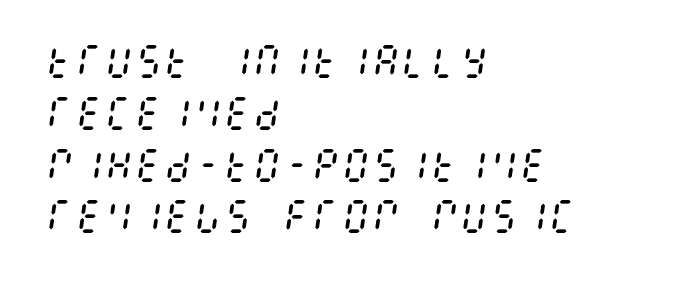
{"italic": "yes", "lean": "right", "slant_degrees": 8, "bold": "no", "weight": "regular", "width": "condensed", "stroke_contrast": "medium", "x_height": "large", "underline": "no", "align": "left", "line_spacing": "normal", "line_spacing_ratio": 1.4, "letter_spacing": "normal", "letter_spacing_em": 0.0, "glyph_px": 37}
